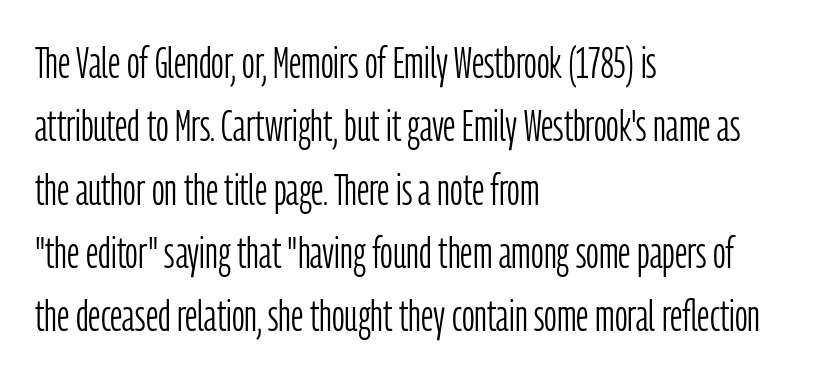
The foot of each line stays bare and open. Is this a sans? Yes — the strokes have no serifs. These lines are set flush left with a ragged right edge. If you drew a line through each stem, it would be perfectly vertical. Honestly, the row spacing looks completely unremarkable.
